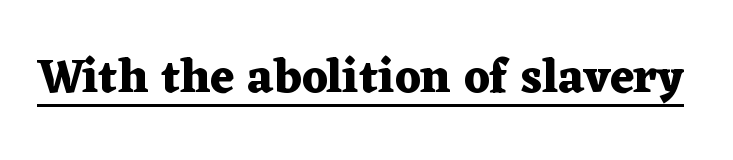
{"serif": "yes", "italic": "no", "bold": "yes", "weight": "heavy", "width": "wide", "stroke_contrast": "medium", "x_height": "medium", "monospaced": "no", "underline": "yes", "letter_spacing": "normal", "letter_spacing_em": 0.0, "glyph_px": 48}
